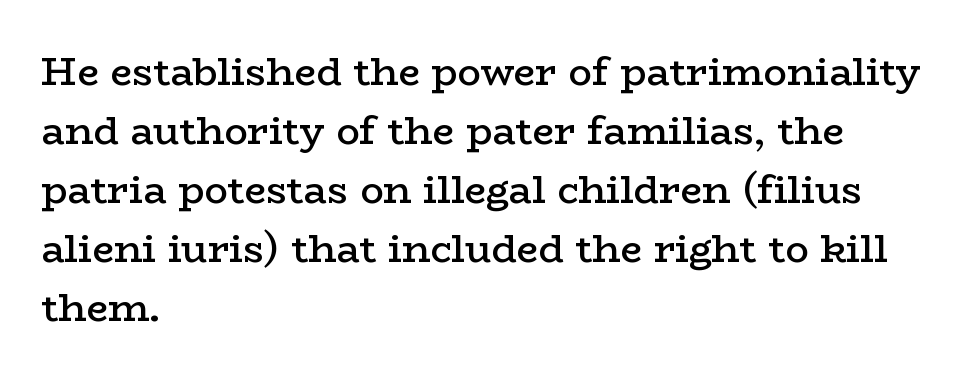
{"serif": "yes", "italic": "no", "bold": "semi", "weight": "semibold", "width": "wide", "stroke_contrast": "low", "x_height": "medium", "monospaced": "no", "underline": "no", "align": "left", "line_spacing": "normal", "line_spacing_ratio": 1.51, "letter_spacing": "normal", "letter_spacing_em": 0.0, "glyph_px": 39}
